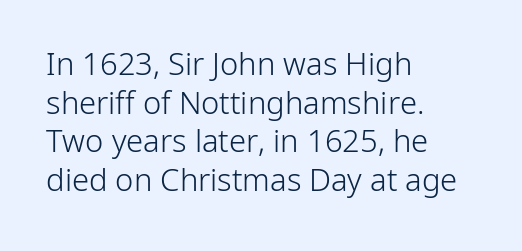
Has an underline been added? It has not. Stem width sits at or under what a default text font uses. Compared with a centered layout, this one pins lines to the left instead. Line spacing here is normal. Honestly, the letter spacing is just normal — you wouldn't notice it. These lines are rendered in a variable-pitch font.
